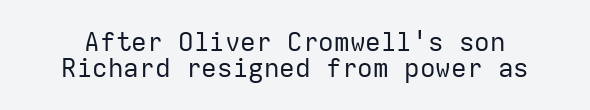
The image shows 26 px text type, upright; set tight line spacing (0.99x), normal letter spacing, not underlined.
